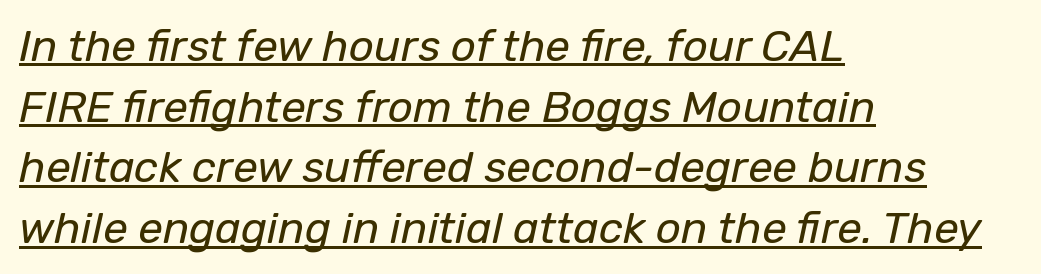
{"italic": "yes", "lean": "right", "slant_degrees": 12, "bold": "no", "weight": "regular", "width": "normal", "stroke_contrast": "low", "x_height": "medium", "monospaced": "no", "underline": "yes", "align": "left", "line_spacing": "normal", "line_spacing_ratio": 1.38, "letter_spacing": "normal", "letter_spacing_em": 0.0, "glyph_px": 44}
